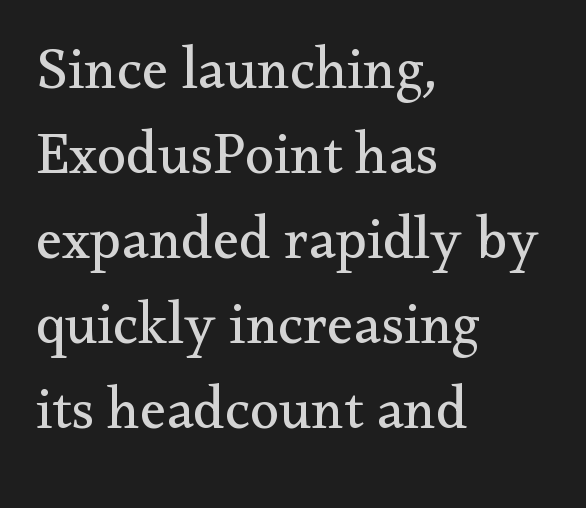
Q: Is the text bold? A: No.
Q: Is the text italic (slanted)? A: No, it is upright.
Q: Is the typeface a serif or a sans-serif typeface? A: Serif.
Q: Is the text underlined? A: No.
Q: How is the paragraph aligned? A: Left-aligned.
Q: Is the spacing between letters normal or unusually wide? A: Normal.
Q: Is the spacing between lines tight, normal or loose? A: Normal.
Q: Width (condensed, normal, or wide)? A: Normal.
Q: Stroke contrast? A: Medium.
Q: x-height? A: Small.
Q: Monospaced? A: No.
